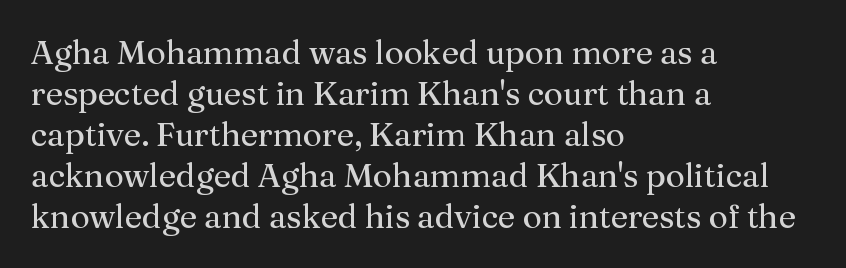
Stroke terminals: seriffed. Standard letterfit; no display-style spreading of the glyphs. You could not count columns in this text — the font is proportionally spaced. Posture: upright roman.
